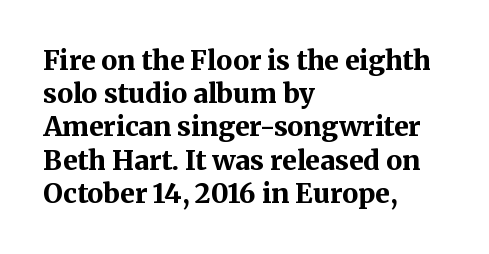
The image shows 27 px bold type, upright; set left-aligned, line spacing 1.23x, normal letter spacing, not underlined.
